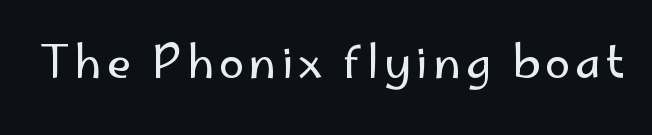
Q: Is the text bold? A: No.
Q: Is the text italic (slanted)? A: No, it is upright.
Q: Is the typeface a serif or a sans-serif typeface? A: Sans-serif.
Q: Is the text underlined? A: No.
Q: Width (condensed, normal, or wide)? A: Normal.
Q: Stroke contrast? A: Low.
Q: x-height? A: Small.
Q: Monospaced? A: No.
